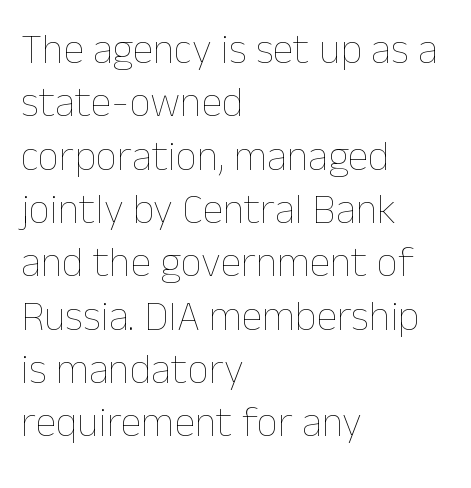
The rendering uses natural spacing where letterforms have individual widths. Descenders are the only things crossing below the line. Is the letter spacing exaggerated? No — it looks like the ordinary default. Visually the block forms a straight wall on the left and a jagged coastline on the right. This is not heavy type; no bold has been used.
